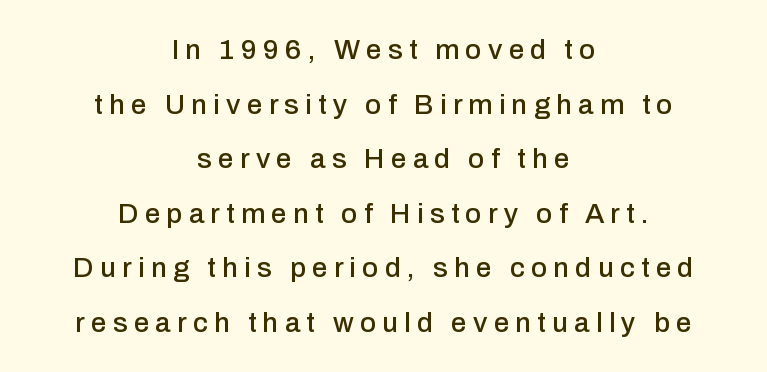
Q: Is the text italic (slanted)? A: No, it is upright.
Q: Is the typeface a serif or a sans-serif typeface? A: Sans-serif.
Q: Is the text underlined? A: No.
Q: How is the paragraph aligned? A: Centered.
Q: Is the spacing between letters normal or unusually wide? A: Unusually wide.
Q: Is the spacing between lines tight, normal or loose? A: Loose.
Q: Width (condensed, normal, or wide)? A: Normal.
Q: Stroke contrast? A: Low.
Q: x-height? A: Medium.
Q: Monospaced? A: No.
